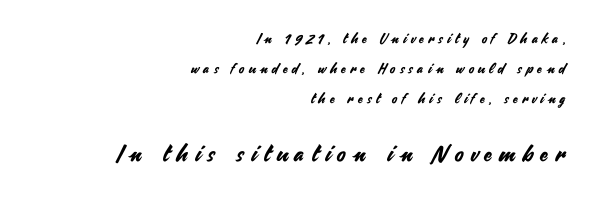
The image shows 23 px text type; set right-aligned, loose line spacing (2.15x), unusually wide letter spacing (+0.32 em), not underlined; the second (bottom) block is 1.64x larger.
